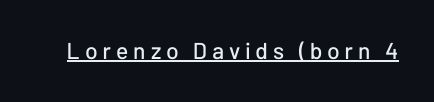
Substantial extra tracking has been applied to these lines. Do the letters lean? They stand straight. Somebody hit Ctrl+U on this one — the words are underlined.
